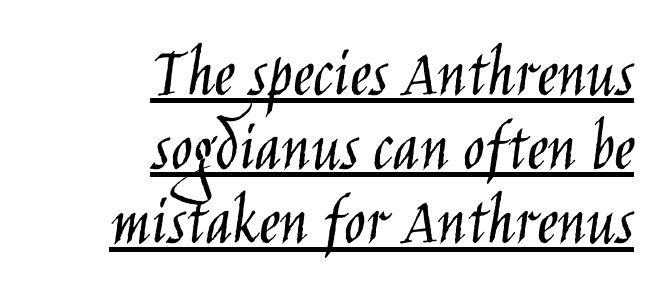
Q: Is the text bold? A: No.
Q: Is the text italic (slanted)? A: Yes.
Q: Is the typeface a serif or a sans-serif typeface? A: Sans-serif.
Q: Is the text underlined? A: Yes.
Q: How is the paragraph aligned? A: Right-aligned.
Q: Is the spacing between letters normal or unusually wide? A: Normal.
Q: Is the spacing between lines tight, normal or loose? A: Tight.
Q: Width (condensed, normal, or wide)? A: Condensed.
Q: Stroke contrast? A: Low.
Q: x-height? A: Large.
Q: Monospaced? A: No.
